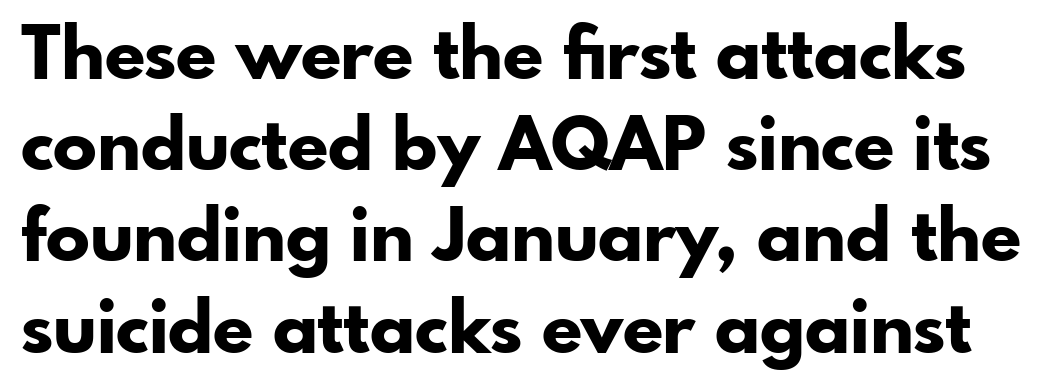
Q: Is the text bold? A: Yes.
Q: Is the text italic (slanted)? A: No, it is upright.
Q: Is the typeface a serif or a sans-serif typeface? A: Sans-serif.
Q: Is the text underlined? A: No.
Q: Is the spacing between letters normal or unusually wide? A: Normal.
Q: Is the spacing between lines tight, normal or loose? A: Normal.
Q: Width (condensed, normal, or wide)? A: Normal.
Q: Stroke contrast? A: Low.
Q: x-height? A: Small.
Q: Monospaced? A: No.
